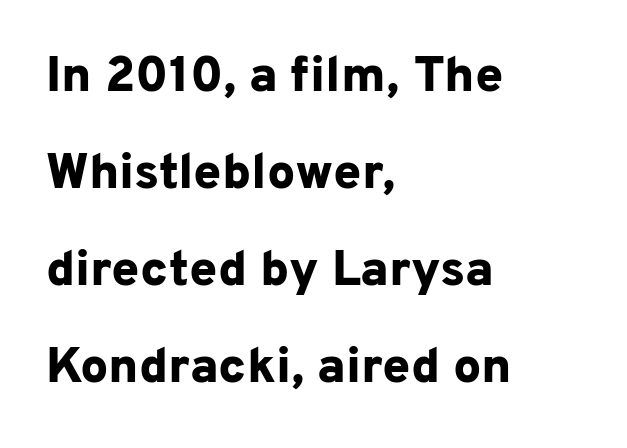
The image shows 50 px bold sans-serif type, upright; set left-aligned, loose line spacing (1.94x), normal letter spacing, not underlined; low stroke contrast and a medium x-height.
